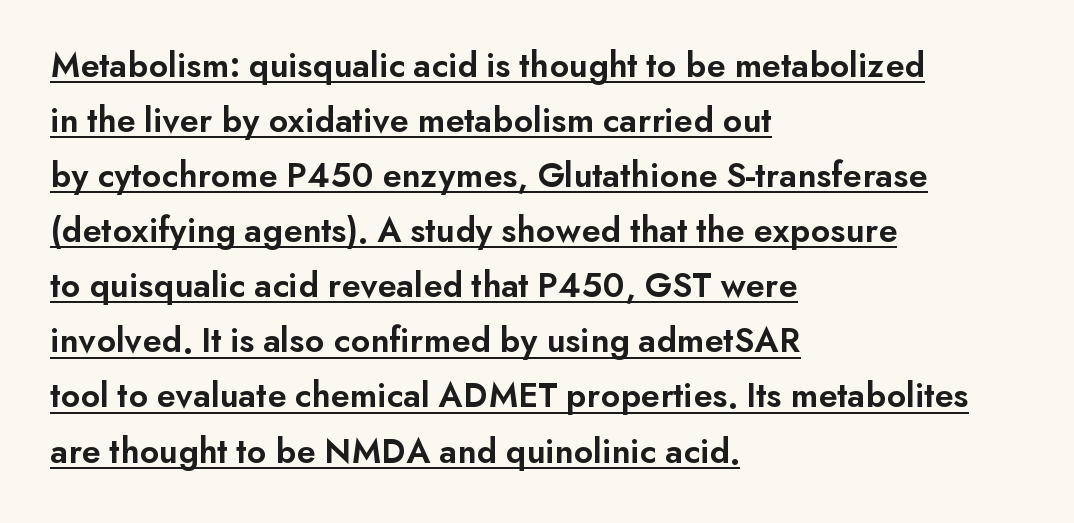
Q: Is the text bold? A: Semi-bold.
Q: Is the text italic (slanted)? A: No, it is upright.
Q: Is the typeface a serif or a sans-serif typeface? A: Sans-serif.
Q: Is the text underlined? A: Yes.
Q: How is the paragraph aligned? A: Left-aligned.
Q: Is the spacing between letters normal or unusually wide? A: Normal.
Q: Is the spacing between lines tight, normal or loose? A: Normal.
Q: Width (condensed, normal, or wide)? A: Normal.
Q: Stroke contrast? A: Low.
Q: x-height? A: Small.
Q: Monospaced? A: No.
